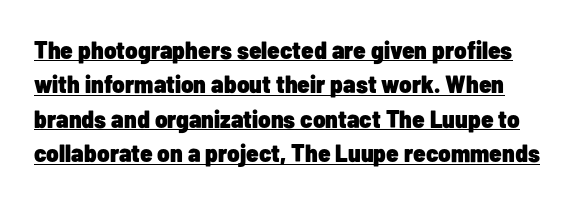
Q: Is the text bold? A: Yes.
Q: Is the text italic (slanted)? A: No, it is upright.
Q: Is the text underlined? A: Yes.
Q: Is the spacing between letters normal or unusually wide? A: Normal.
Q: Is the spacing between lines tight, normal or loose? A: Normal.
